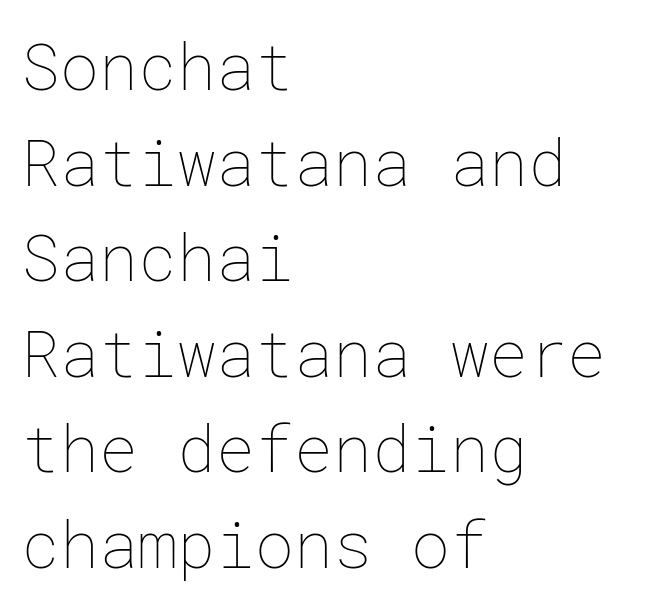
{"italic": "no", "bold": "no", "weight": "thin", "width": "normal", "stroke_contrast": "low", "x_height": "medium", "underline": "no", "align": "left", "line_spacing": "normal", "line_spacing_ratio": 1.47, "letter_spacing": "normal", "letter_spacing_em": 0.0, "glyph_px": 65}
